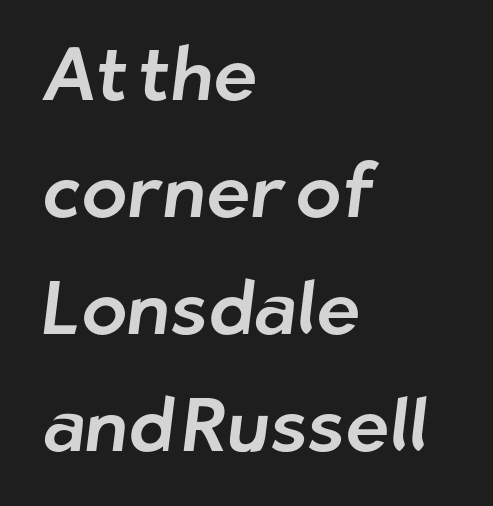
Q: Is the typeface a serif or a sans-serif typeface? A: Sans-serif.
Q: Is the text underlined? A: No.
Q: How is the paragraph aligned? A: Left-aligned.
Q: Is the spacing between letters normal or unusually wide? A: Normal.
Q: Is the spacing between lines tight, normal or loose? A: Normal.
Q: Width (condensed, normal, or wide)? A: Normal.
Q: Stroke contrast? A: Low.
Q: x-height? A: Medium.
Q: Monospaced? A: No.
